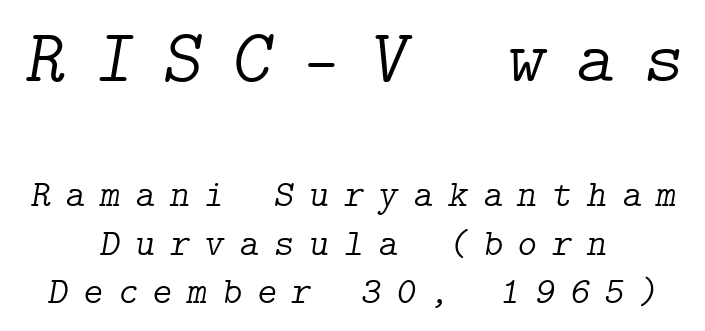
Q: Is the text bold? A: No.
Q: Is the text italic (slanted)? A: Yes, it leans right by about 9 degrees.
Q: Is the typeface a serif or a sans-serif typeface? A: Serif.
Q: Is the text underlined? A: No.
Q: How is the paragraph aligned? A: Centered.
Q: Is the spacing between letters normal or unusually wide? A: Unusually wide.
Q: Is the spacing between lines tight, normal or loose? A: Normal.
Q: Which block of text is set in a larger size, the first (top) or the second (bottom)? A: The first (top) one.
Q: Width (condensed, normal, or wide)? A: Normal.
Q: Stroke contrast? A: Low.
Q: x-height? A: Medium.
